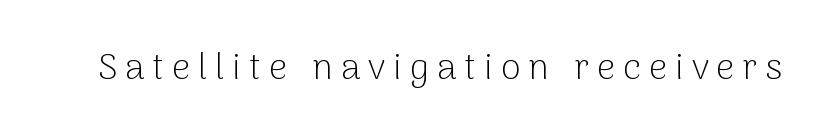
Q: Is the text bold? A: No.
Q: Is the text italic (slanted)? A: No, it is upright.
Q: Is the typeface a serif or a sans-serif typeface? A: Sans-serif.
Q: Is the text underlined? A: No.
Q: Is the spacing between letters normal or unusually wide? A: Unusually wide.
Q: Width (condensed, normal, or wide)? A: Normal.
Q: Stroke contrast? A: Low.
Q: x-height? A: Medium.
Q: Monospaced? A: No.
